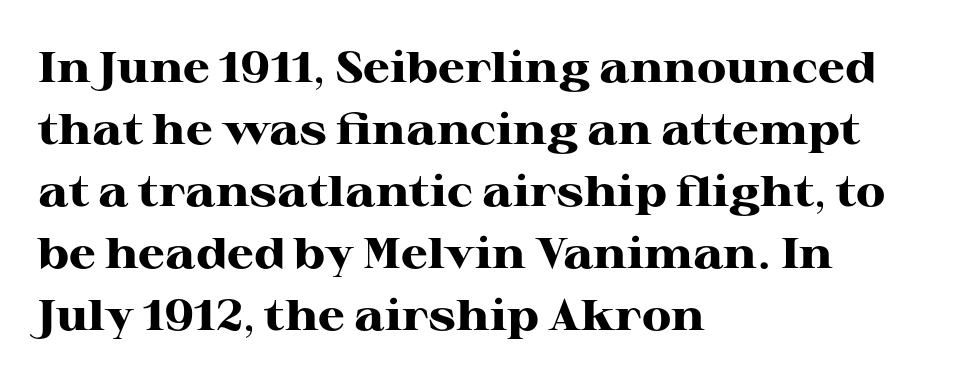
The rendering uses natural spacing where letterforms have individual widths. Do the letters lean? They stand straight. Regarding serifs, this sample has them. Does the leading feel generous? No, just average.
